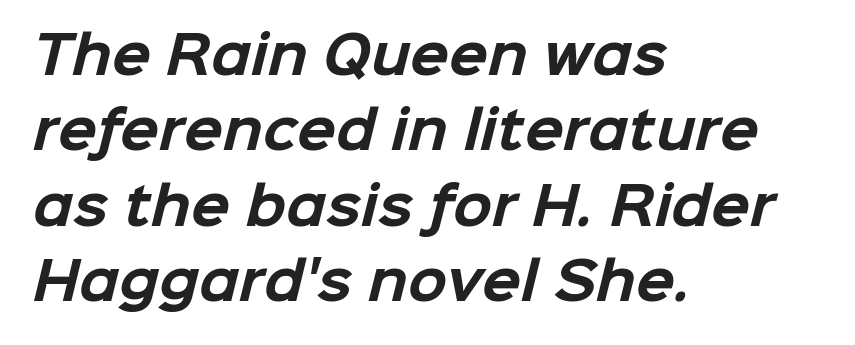
The paragraph has a hard left edge and a soft right edge. The foot of each line stays bare and open. The letterforms sit shoulder to shoulder at normal distance. Does the type have serifs? No, each stem ends abruptly. The face used here is proportionally spaced, like ordinary book or web type. Students, this is bold: see how much ink each stroke carries.
